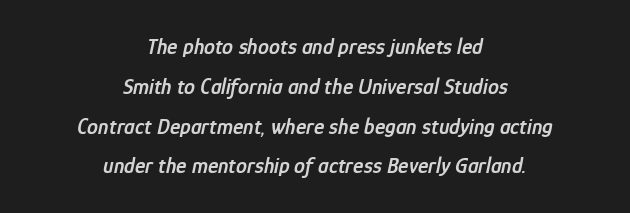
Q: Is the text bold? A: Semi-bold.
Q: Is the text italic (slanted)? A: Yes, it leans right by about 12 degrees.
Q: Is the text underlined? A: No.
Q: How is the paragraph aligned? A: Centered.
Q: Is the spacing between letters normal or unusually wide? A: Normal.
